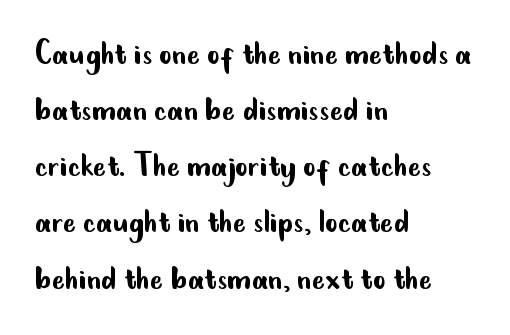
Q: Is the text bold? A: No.
Q: Is the text italic (slanted)? A: No, it is upright.
Q: Is the typeface a serif or a sans-serif typeface? A: Sans-serif.
Q: Is the text underlined? A: No.
Q: How is the paragraph aligned? A: Left-aligned.
Q: Is the spacing between letters normal or unusually wide? A: Normal.
Q: Is the spacing between lines tight, normal or loose? A: Normal.
Q: Width (condensed, normal, or wide)? A: Condensed.
Q: Stroke contrast? A: Low.
Q: x-height? A: Small.
Q: Monospaced? A: No.
